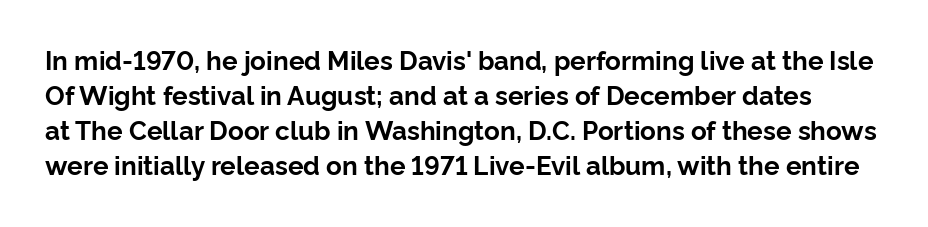
{"italic": "no", "bold": "yes", "underline": "no", "line_spacing": "normal", "line_spacing_ratio": 1.34, "letter_spacing": "normal", "letter_spacing_em": 0.0, "glyph_px": 26}
